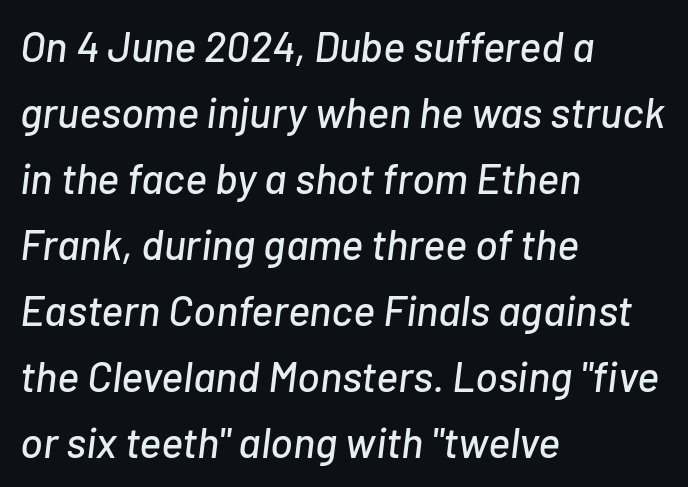
Q: Is the text italic (slanted)? A: Yes, it leans right by about 7 degrees.
Q: Is the text underlined? A: No.
Q: How is the paragraph aligned? A: Left-aligned.
Q: Is the spacing between letters normal or unusually wide? A: Normal.
Q: Is the spacing between lines tight, normal or loose? A: Normal.
Q: Width (condensed, normal, or wide)? A: Normal.
Q: Stroke contrast? A: Low.
Q: x-height? A: Medium.
Q: Monospaced? A: No.
